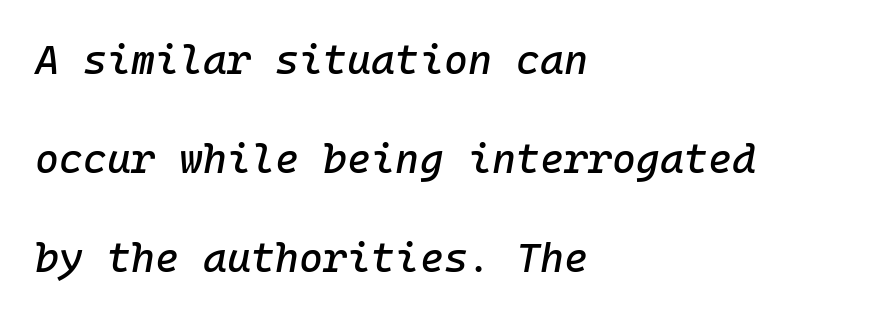
Would a proofreader flag this as italicized? Yes. Tracking value appears to be zero — textbook default spacing. Unmarked baselines from the first word to the last. Looks like terminal output: every glyph gets an equal slot. This sample is left-justified, so line endings fall wherever the words run out.
